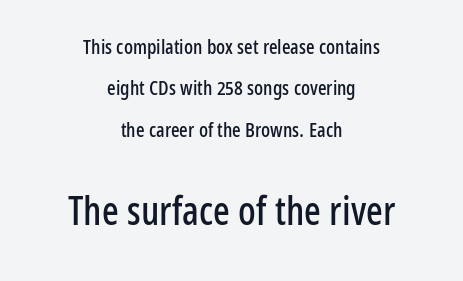
{"serif": "no", "italic": "no", "width": "condensed", "stroke_contrast": "low", "x_height": "medium", "monospaced": "no", "underline": "no", "align": "center", "line_spacing": "loose", "line_spacing_ratio": 2.07, "letter_spacing": "normal", "letter_spacing_em": 0.0, "larger_block": "second", "size_ratio": 1.95, "glyph_px": 39}
